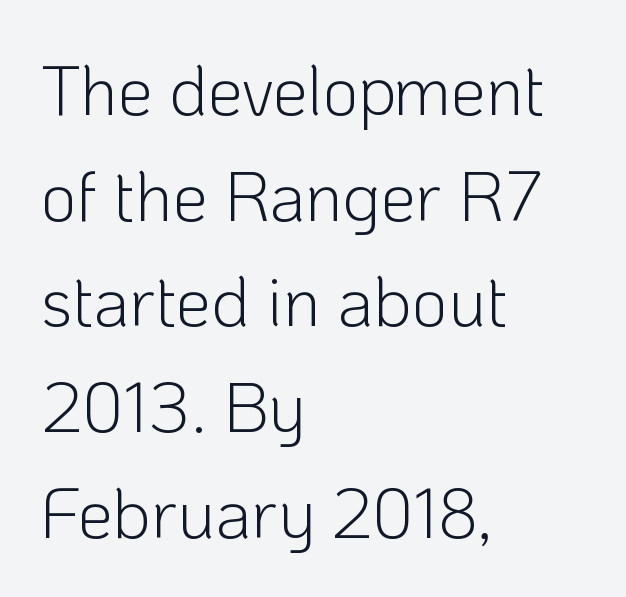
The leading is moderate, giving the passage an even texture. Varying glyph widths throughout — classic text-font behaviour. Decoration check: the copy has no underline. When letters stand straight like this, we call the style roman or upright. Weight: in the light-to-regular range. The letters sit at their default tracking, neither squeezed nor spread.
